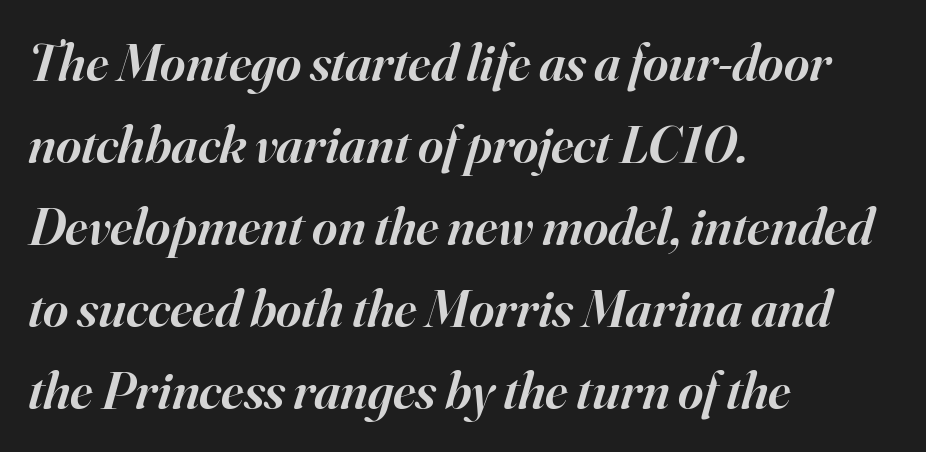
Q: Is the text bold? A: Semi-bold.
Q: Is the text italic (slanted)? A: Yes, it leans right by about 16 degrees.
Q: Is the typeface a serif or a sans-serif typeface? A: Serif.
Q: Is the text underlined? A: No.
Q: How is the paragraph aligned? A: Left-aligned.
Q: Is the spacing between letters normal or unusually wide? A: Normal.
Q: Is the spacing between lines tight, normal or loose? A: Normal.
Q: Width (condensed, normal, or wide)? A: Normal.
Q: Stroke contrast? A: High.
Q: x-height? A: Small.
Q: Monospaced? A: No.
